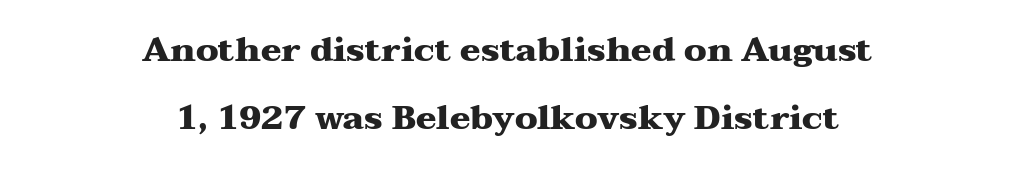
The image shows 34 px heavy, wide serif type, upright; set centered, loose line spacing (2.0x), normal letter spacing, not underlined; medium stroke contrast and a medium x-height.
